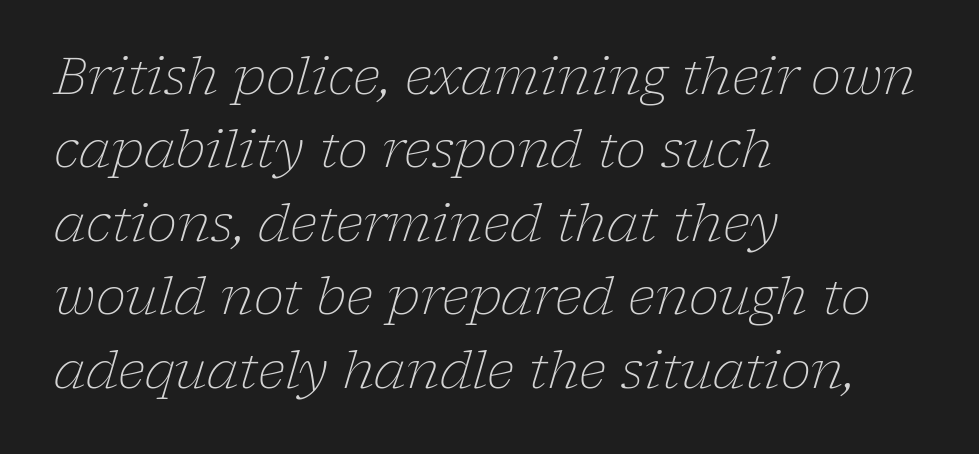
{"serif": "yes", "italic": "yes", "lean": "right", "slant_degrees": 17, "bold": "no", "weight": "light", "width": "normal", "stroke_contrast": "low", "x_height": "medium", "monospaced": "no", "underline": "no", "align": "left", "line_spacing": "normal", "line_spacing_ratio": 1.44, "letter_spacing": "normal", "letter_spacing_em": 0.0, "glyph_px": 51}
